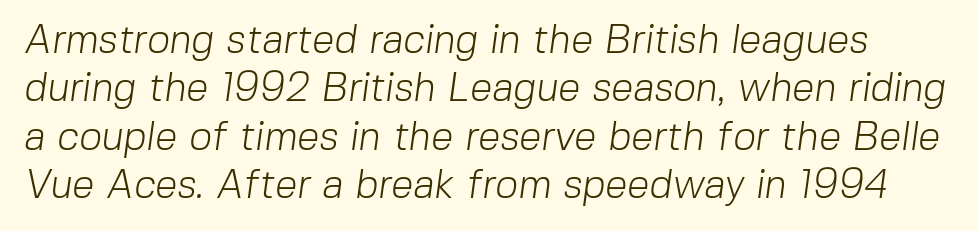
{"serif": "no", "bold": "no", "weight": "light", "width": "normal", "stroke_contrast": "low", "x_height": "medium", "monospaced": "no", "underline": "no", "line_spacing_ratio": 1.21, "letter_spacing": "normal", "letter_spacing_em": 0.0, "glyph_px": 40}
